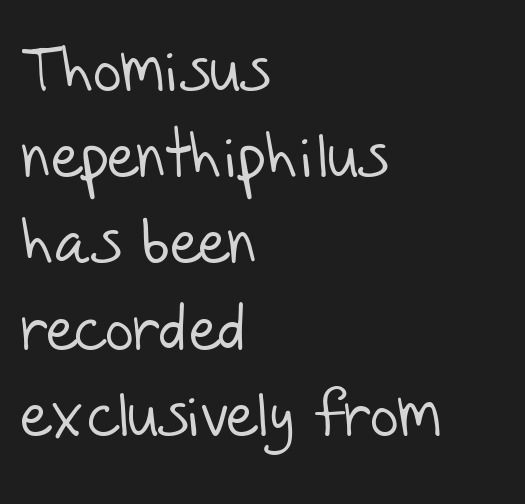
The words here are not underlined. Compared with typical paragraphs, the rows here are spaced about the same. The passage shown is typeset with a sans-serif family. Words appear dense and cohesive because spacing is normal. The text block is weighted toward the left margin, trailing off unevenly rightward.
